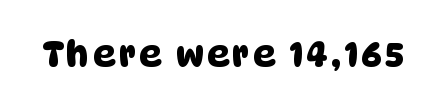
Q: Is the typeface a serif or a sans-serif typeface? A: Sans-serif.
Q: Is the text underlined? A: No.
Q: Width (condensed, normal, or wide)? A: Normal.
Q: Stroke contrast? A: Low.
Q: x-height? A: Large.
Q: Monospaced? A: No.
